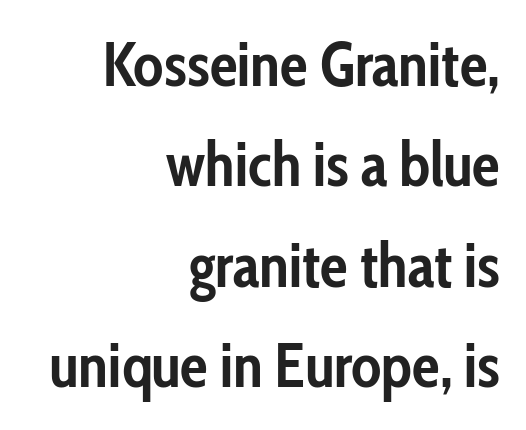
{"serif": "no", "italic": "no", "bold": "yes", "weight": "semibold", "width": "condensed", "stroke_contrast": "low", "x_height": "medium", "monospaced": "no", "underline": "no", "align": "right", "line_spacing": "normal", "line_spacing_ratio": 1.62, "letter_spacing": "normal", "letter_spacing_em": 0.0, "glyph_px": 62}
